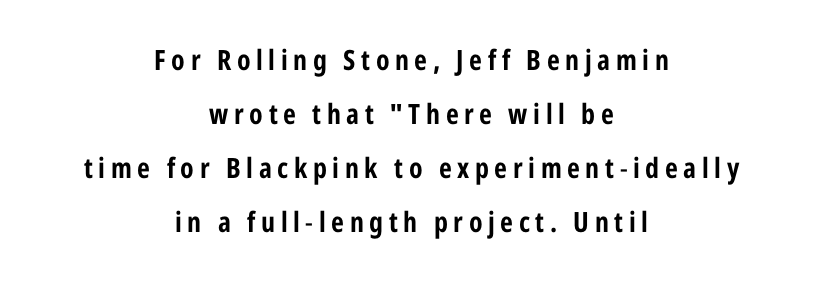
The image shows 28 px condensed sans-serif type, upright; set centered, loose line spacing (1.93x), unusually wide letter spacing (+0.2 em), not underlined; low stroke contrast and a medium x-height.
